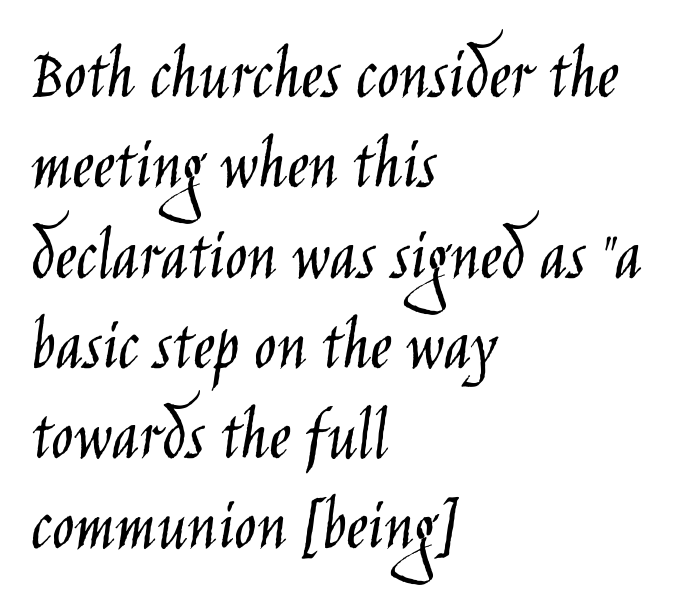
Q: Is the text bold? A: No.
Q: Is the text italic (slanted)? A: Yes.
Q: Is the typeface a serif or a sans-serif typeface? A: Sans-serif.
Q: Is the text underlined? A: No.
Q: How is the paragraph aligned? A: Left-aligned.
Q: Is the spacing between letters normal or unusually wide? A: Normal.
Q: Width (condensed, normal, or wide)? A: Condensed.
Q: Stroke contrast? A: Low.
Q: x-height? A: Large.
Q: Monospaced? A: No.
